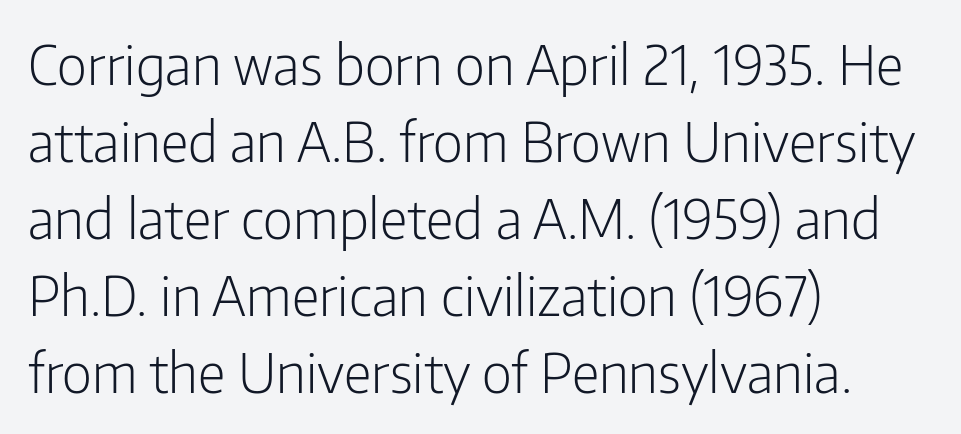
Q: Is the text bold? A: No.
Q: Is the text italic (slanted)? A: No, it is upright.
Q: Is the typeface a serif or a sans-serif typeface? A: Sans-serif.
Q: Is the text underlined? A: No.
Q: How is the paragraph aligned? A: Left-aligned.
Q: Is the spacing between letters normal or unusually wide? A: Normal.
Q: Is the spacing between lines tight, normal or loose? A: Normal.
Q: Width (condensed, normal, or wide)? A: Condensed.
Q: Stroke contrast? A: Low.
Q: x-height? A: Medium.
Q: Monospaced? A: No.
